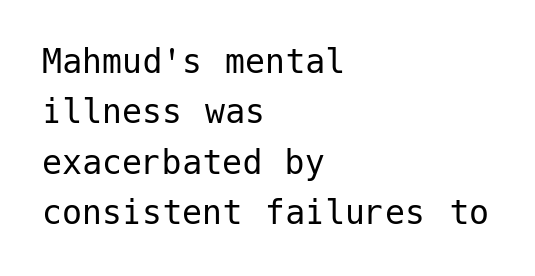
Vertical spacing — default. Each line starts at the same left margin while the right side varies. Between one letter and the next there's only the usual sliver of space. Observe the absence of serifs on each vertical stroke in this sample. Upright lettering throughout.
